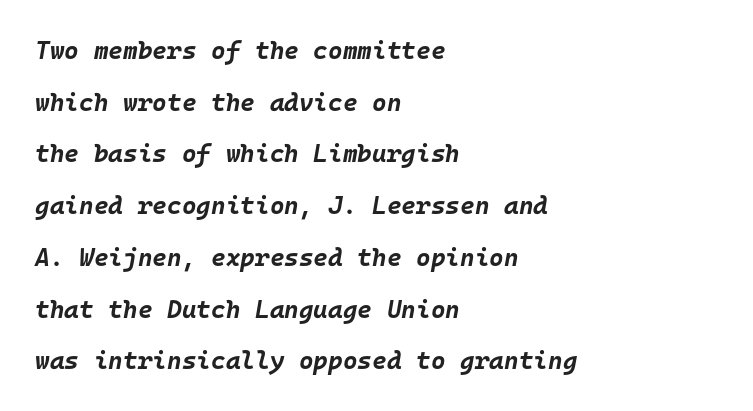
The image shows 25 px bold type, italic (leaning right); set left-aligned, loose line spacing (2.07x), normal letter spacing, not underlined.
